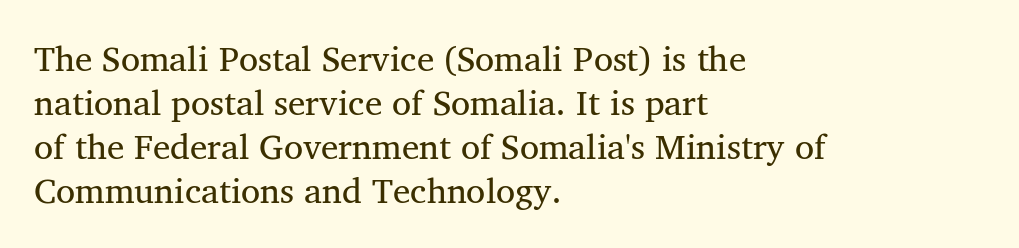
Q: Is the text bold? A: No.
Q: Is the text italic (slanted)? A: No, it is upright.
Q: Is the typeface a serif or a sans-serif typeface? A: Serif.
Q: Is the text underlined? A: No.
Q: How is the paragraph aligned? A: Left-aligned.
Q: Is the spacing between letters normal or unusually wide? A: Normal.
Q: Is the spacing between lines tight, normal or loose? A: Normal.
Q: Width (condensed, normal, or wide)? A: Normal.
Q: Stroke contrast? A: Medium.
Q: x-height? A: Medium.
Q: Monospaced? A: No.
